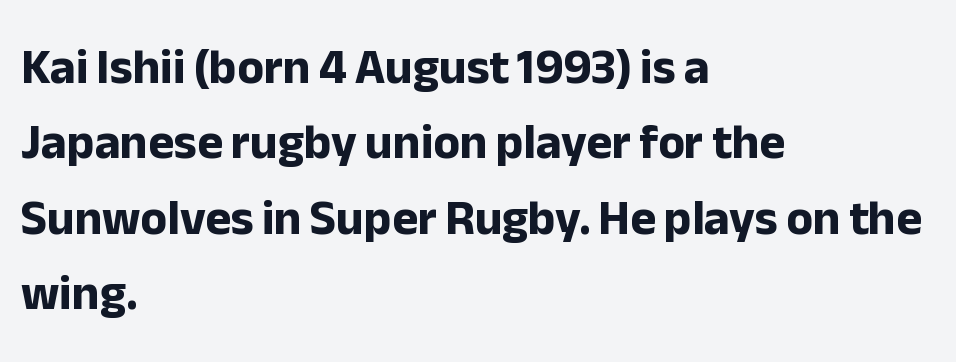
Q: Is the text bold? A: Yes.
Q: Is the text italic (slanted)? A: No, it is upright.
Q: Is the typeface a serif or a sans-serif typeface? A: Sans-serif.
Q: Is the text underlined? A: No.
Q: How is the paragraph aligned? A: Left-aligned.
Q: Is the spacing between letters normal or unusually wide? A: Normal.
Q: Is the spacing between lines tight, normal or loose? A: Normal.
Q: Width (condensed, normal, or wide)? A: Normal.
Q: Stroke contrast? A: Low.
Q: x-height? A: Medium.
Q: Monospaced? A: No.
